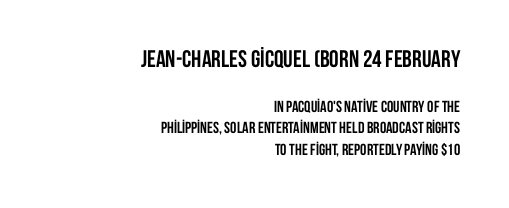
{"italic": "no", "bold": "yes", "underline": "no", "align": "right", "line_spacing": "normal", "line_spacing_ratio": 1.33, "letter_spacing": "normal", "letter_spacing_em": 0.0, "larger_block": "first", "size_ratio": 1.5, "glyph_px": 24}
